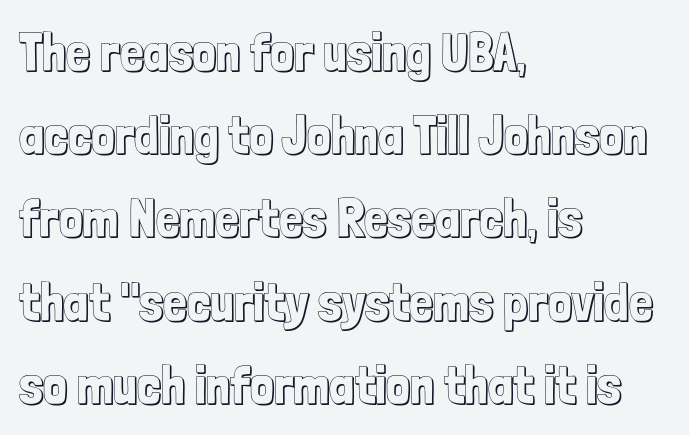
The image shows 53 px condensed type, upright; set left-aligned, normal line spacing (1.57x), normal letter spacing, not underlined; a medium x-height.
